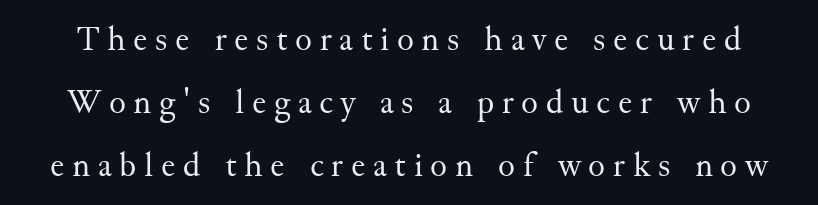
Proportional: the letters do not fall into vertical columns. Students, note that the glyphs here are deliberately spaced far apart. Underline: absent. No heavy texture on the line: the type isn't bold. The rendering shows small feet on the letterforms — a serif design.
